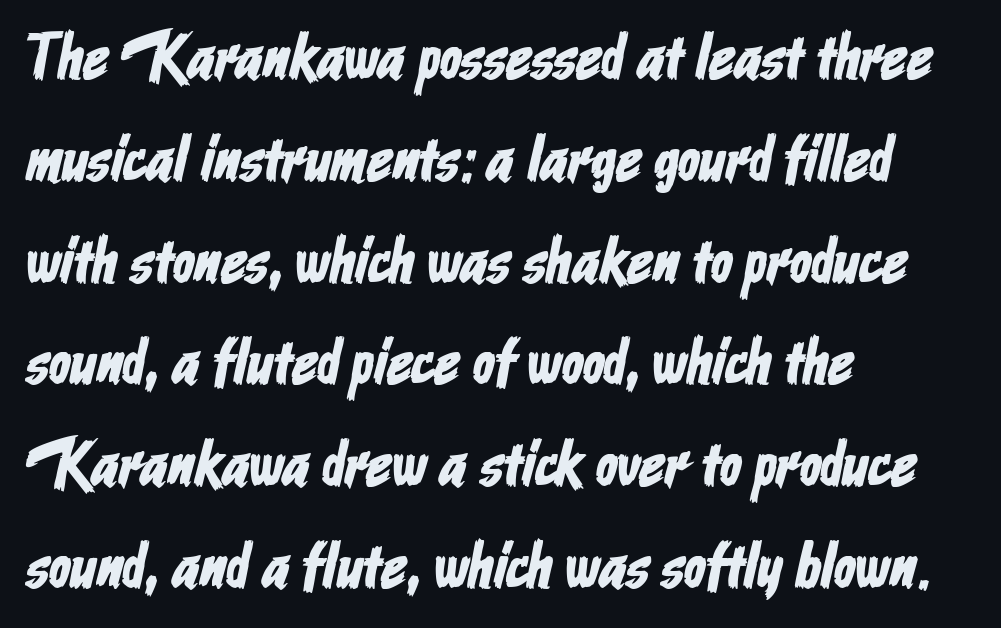
Q: Is the typeface a serif or a sans-serif typeface? A: Sans-serif.
Q: Is the text underlined? A: No.
Q: How is the paragraph aligned? A: Left-aligned.
Q: Is the spacing between letters normal or unusually wide? A: Normal.
Q: Is the spacing between lines tight, normal or loose? A: Normal.
Q: Width (condensed, normal, or wide)? A: Condensed.
Q: Stroke contrast? A: Low.
Q: x-height? A: Medium.
Q: Monospaced? A: No.
